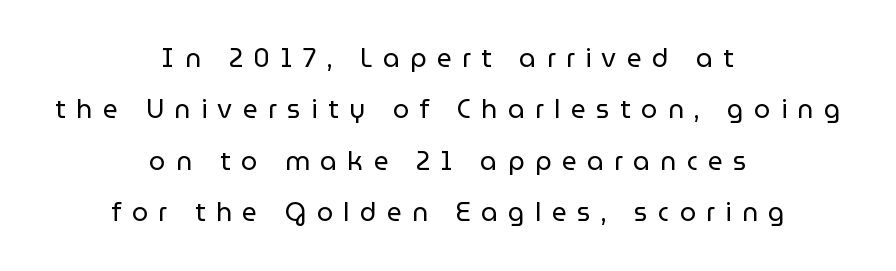
Glance below the letters and you will spot only blank space. This block would shrink considerably if given ordinary leading; it's expanded now. Honestly, the letter spacing is so wide it's the main thing you notice. A quiet, ordinary-to-light weight characterises the typeface.
